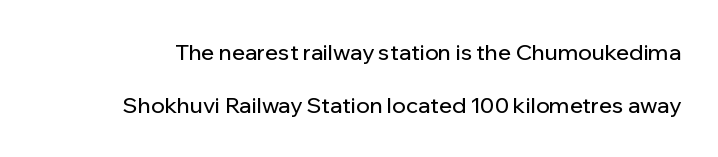
Q: Is the text italic (slanted)? A: No, it is upright.
Q: Is the text underlined? A: No.
Q: Is the spacing between letters normal or unusually wide? A: Normal.
Q: Is the spacing between lines tight, normal or loose? A: Loose.
